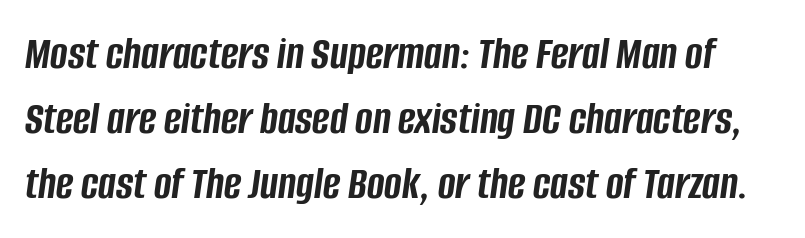
The image shows 47 px semibold, condensed type, italic (leaning right); set normal line spacing (1.38x), normal letter spacing, not underlined; low stroke contrast and a large x-height.
